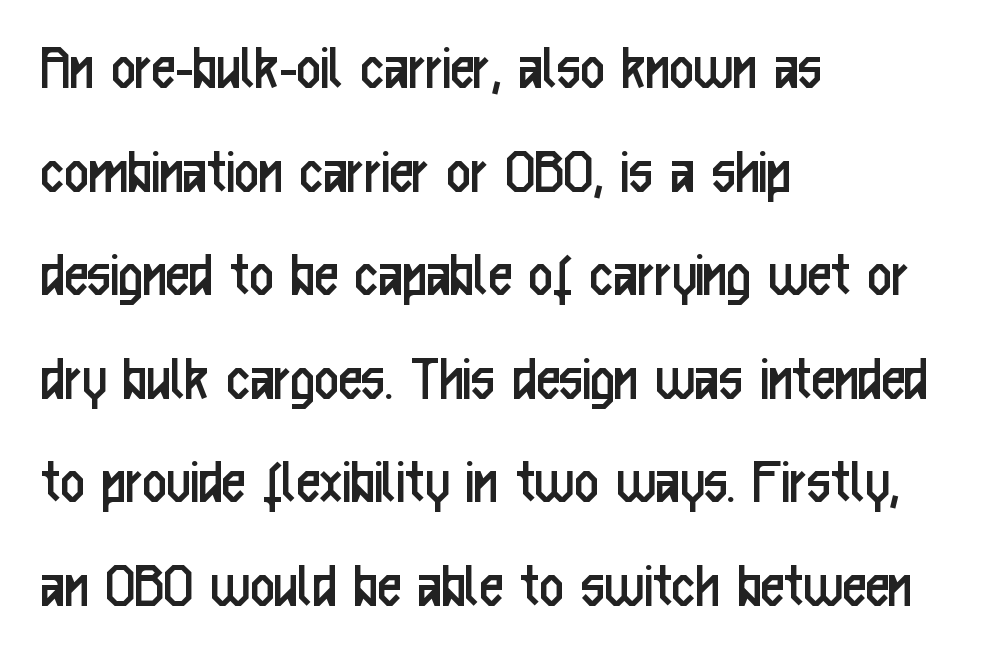
{"serif": "no", "italic": "no", "bold": "no", "weight": "regular", "width": "condensed", "stroke_contrast": "low", "x_height": "medium", "monospaced": "no", "underline": "no", "align": "left", "line_spacing": "normal", "line_spacing_ratio": 1.57, "letter_spacing": "normal", "letter_spacing_em": 0.0, "glyph_px": 66}
